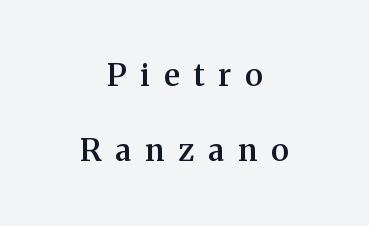
Centered paragraph, ragged on both sides. On the weight axis this lands at semibold, roughly 600. Check under the words: just untouched page. The line-height multiplier appears high, well above default. Ascenders rise straight up at ninety degrees.
